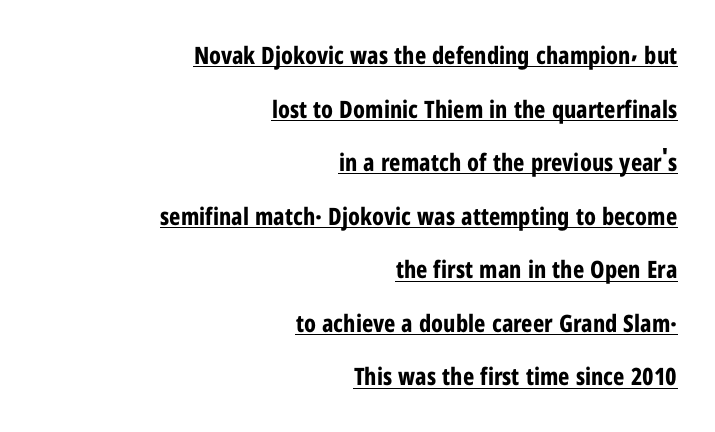
The image shows 24 px bold type, upright; set right-aligned, loose line spacing (2.23x), normal letter spacing, underlined.
